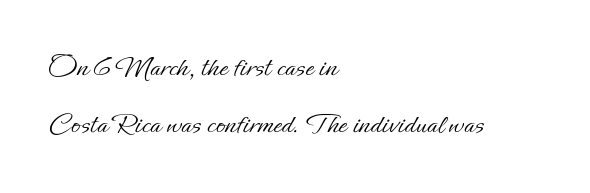
Q: Is the text bold? A: No.
Q: Is the text italic (slanted)? A: Yes.
Q: Is the text underlined? A: No.
Q: How is the paragraph aligned? A: Left-aligned.
Q: Is the spacing between letters normal or unusually wide? A: Normal.
Q: Is the spacing between lines tight, normal or loose? A: Loose.
Q: Width (condensed, normal, or wide)? A: Normal.
Q: Stroke contrast? A: Low.
Q: x-height? A: Small.
Q: Monospaced? A: No.
